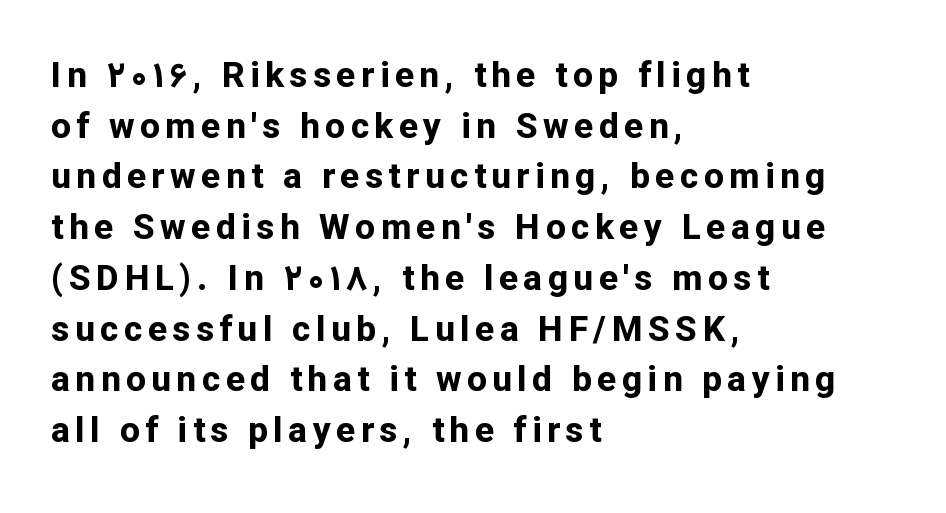
Rule under the text: the space is simply empty. Successive baselines arrive at the customary interval. Chunky letters — that's bold for sure. Short and long lines alike share a common starting point at left.
